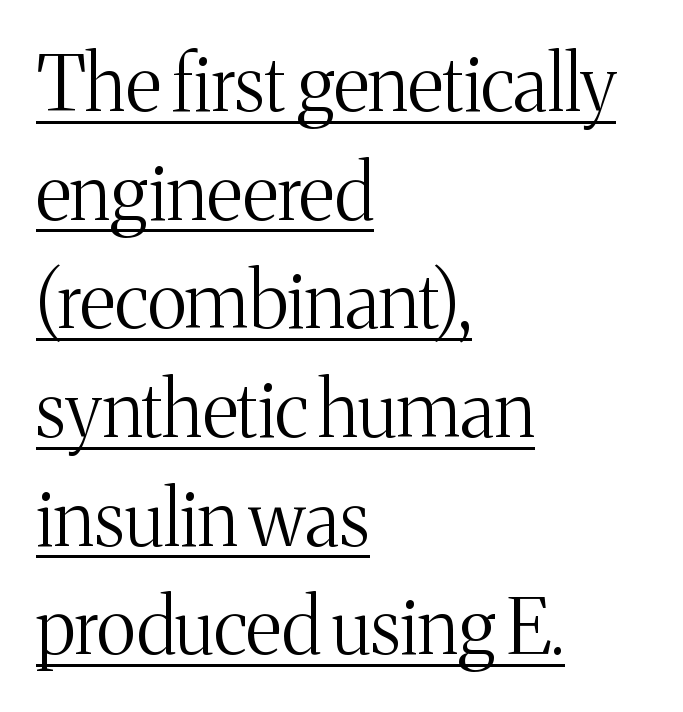
{"serif": "yes", "italic": "no", "bold": "no", "weight": "light", "width": "normal", "stroke_contrast": "medium", "x_height": "medium", "monospaced": "no", "underline": "yes", "align": "left", "line_spacing": "normal", "line_spacing_ratio": 1.43, "letter_spacing": "normal", "letter_spacing_em": 0.0, "glyph_px": 76}
